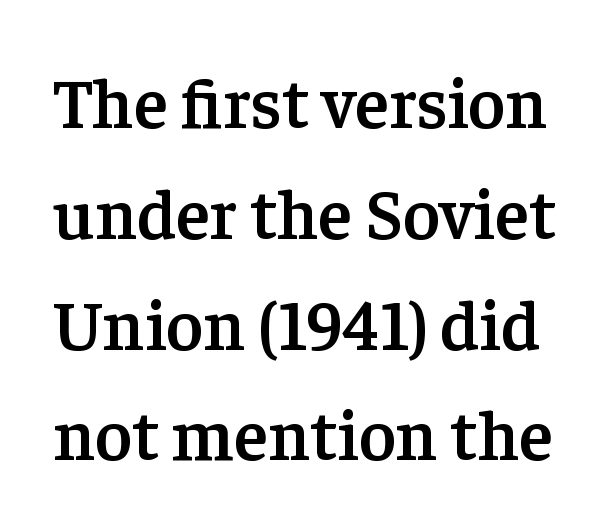
The image shows 71 px semibold serif type, upright; set normal line spacing (1.56x), normal letter spacing, not underlined; low stroke contrast and a medium x-height.
